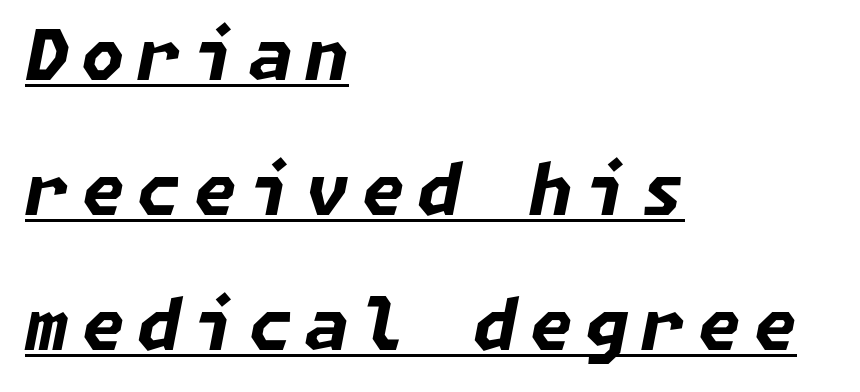
Q: Is the text bold? A: Yes.
Q: Is the text italic (slanted)? A: Yes, it leans right by about 11 degrees.
Q: Is the text underlined? A: Yes.
Q: How is the paragraph aligned? A: Left-aligned.
Q: Is the spacing between lines tight, normal or loose? A: Loose.
Q: Width (condensed, normal, or wide)? A: Normal.
Q: Stroke contrast? A: Low.
Q: x-height? A: Medium.
